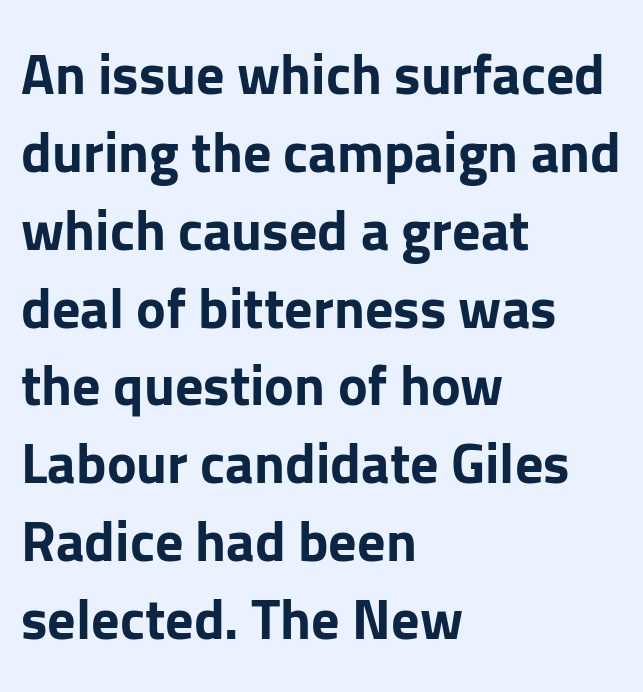
Q: Is the text bold? A: Yes.
Q: Is the text italic (slanted)? A: No, it is upright.
Q: Is the typeface a serif or a sans-serif typeface? A: Sans-serif.
Q: Is the text underlined? A: No.
Q: How is the paragraph aligned? A: Left-aligned.
Q: Is the spacing between letters normal or unusually wide? A: Normal.
Q: Is the spacing between lines tight, normal or loose? A: Normal.
Q: Width (condensed, normal, or wide)? A: Normal.
Q: Stroke contrast? A: Low.
Q: x-height? A: Medium.
Q: Monospaced? A: No.
